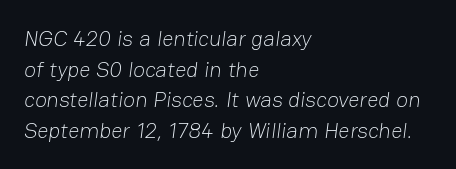
{"bold": "no", "underline": "no", "align": "left", "line_spacing": "normal", "line_spacing_ratio": 1.39, "letter_spacing": "normal", "letter_spacing_em": 0.0, "glyph_px": 22}
